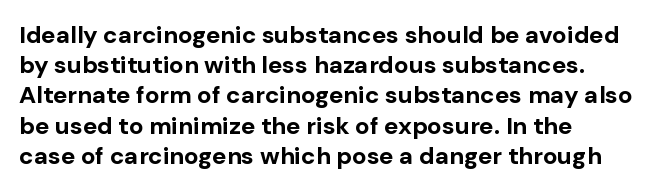
{"italic": "no", "bold": "yes", "underline": "no", "align": "left", "line_spacing": "normal", "line_spacing_ratio": 1.26, "letter_spacing": "normal", "letter_spacing_em": 0.0, "glyph_px": 24}
